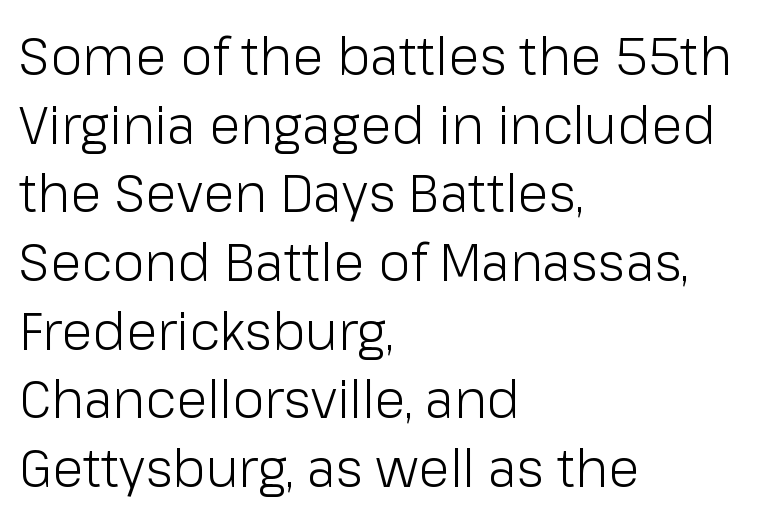
The letters stand upright; this is a roman face. The text was rendered using a sans face with plain stroke endings. The glyphs are unaccompanied by any horizontal stroke below them. Compared with a typical body face, this is equally light or lighter still.
